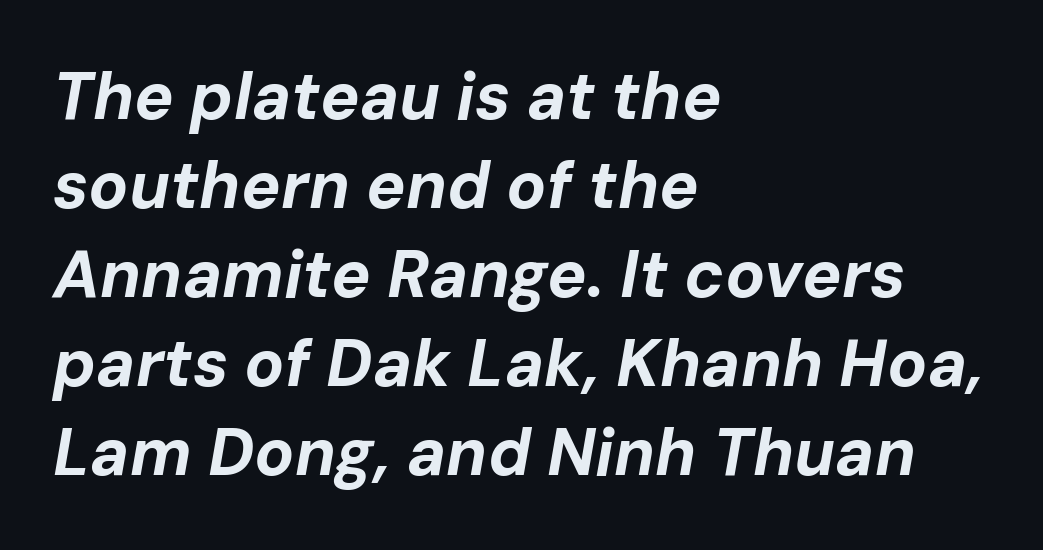
The image shows 66 px bold type, italic (leaning right); set left-aligned, normal line spacing (1.35x), normal letter spacing, not underlined; low stroke contrast and a medium x-height.
